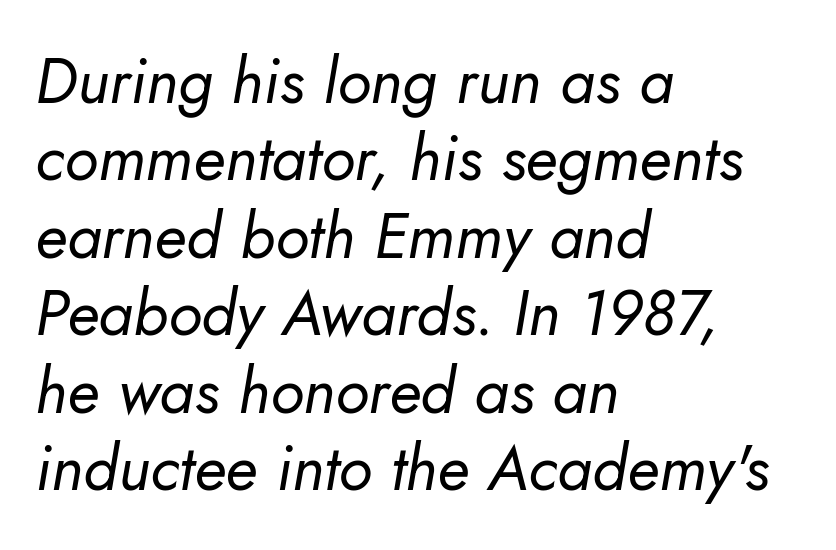
The whole block is typeset with a tilt. The passage is arranged the way most books set body copy — flush left. In terms of letterspacing, this is plain default setting. The face used here is proportionally spaced, like ordinary book or web type. Has an underline been added? It has not. Caption: face not bold, strokes unweighted.
